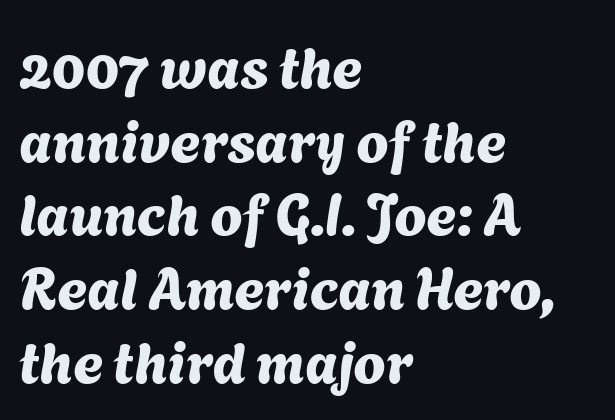
{"serif": "no", "width": "normal", "stroke_contrast": "medium", "x_height": "medium", "monospaced": "no", "underline": "no", "align": "left", "line_spacing": "normal", "line_spacing_ratio": 1.27, "letter_spacing": "normal", "letter_spacing_em": 0.0, "glyph_px": 58}
